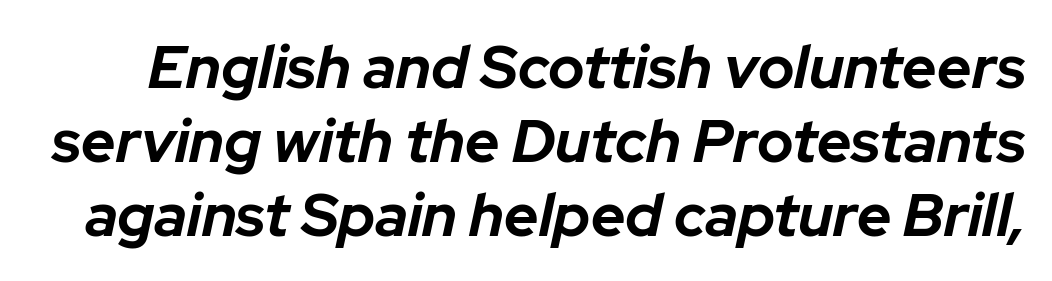
Q: Is the text bold? A: Yes.
Q: Is the text italic (slanted)? A: Yes, it leans right by about 12 degrees.
Q: Is the text underlined? A: No.
Q: Is the spacing between letters normal or unusually wide? A: Normal.
Q: Width (condensed, normal, or wide)? A: Normal.
Q: Stroke contrast? A: Low.
Q: x-height? A: Medium.
Q: Monospaced? A: No.
